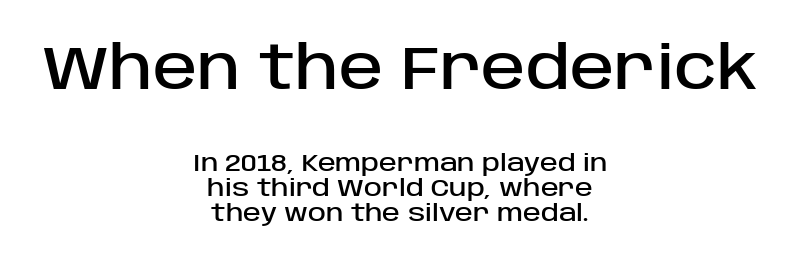
Q: Is the text italic (slanted)? A: No, it is upright.
Q: Is the typeface a serif or a sans-serif typeface? A: Sans-serif.
Q: Is the text underlined? A: No.
Q: How is the paragraph aligned? A: Centered.
Q: Is the spacing between letters normal or unusually wide? A: Normal.
Q: Is the spacing between lines tight, normal or loose? A: Tight.
Q: Which block of text is set in a larger size, the first (top) or the second (bottom)? A: The first (top) one.
Q: Width (condensed, normal, or wide)? A: Normal.
Q: Stroke contrast? A: Low.
Q: x-height? A: Large.
Q: Monospaced? A: No.
